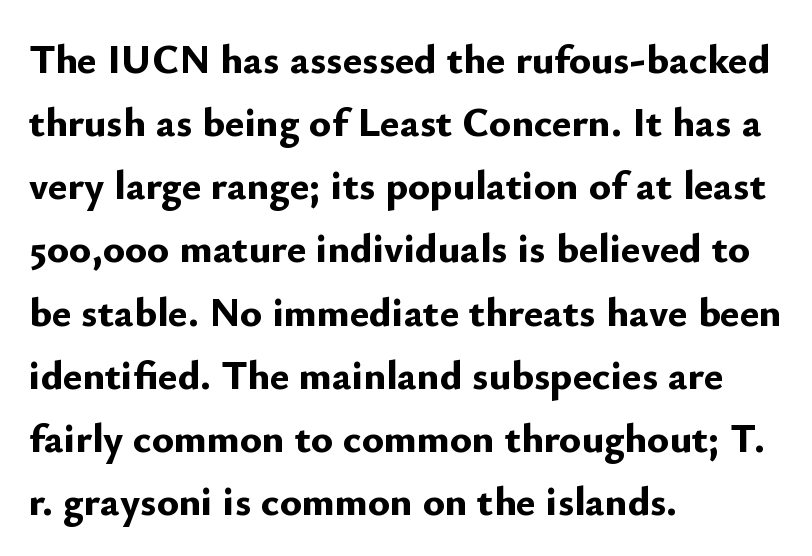
The image shows 41 px bold sans-serif type, upright; set left-aligned, normal line spacing (1.54x), normal letter spacing, not underlined; low stroke contrast and a small x-height.
